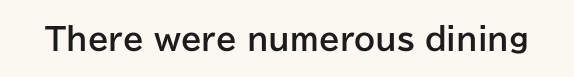
Q: Is the text bold? A: Yes.
Q: Is the text italic (slanted)? A: No, it is upright.
Q: Is the typeface a serif or a sans-serif typeface? A: Sans-serif.
Q: Is the text underlined? A: No.
Q: Is the spacing between letters normal or unusually wide? A: Normal.
Q: Width (condensed, normal, or wide)? A: Normal.
Q: Stroke contrast? A: Low.
Q: x-height? A: Medium.
Q: Monospaced? A: No.
